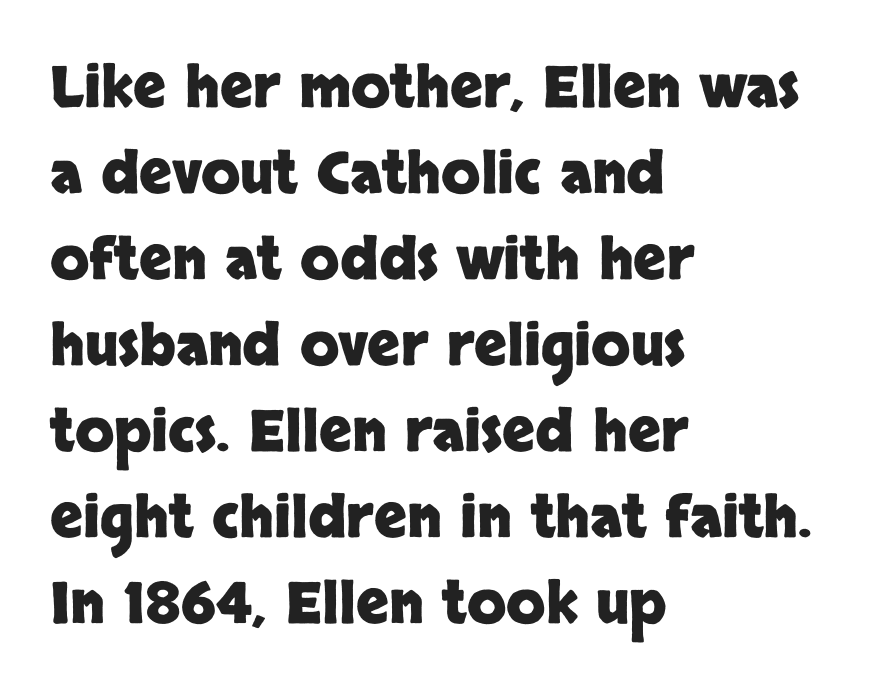
The image shows 57 px heavy sans-serif type, upright; set left-aligned, normal line spacing (1.51x), normal letter spacing, not underlined; low stroke contrast and a large x-height.
